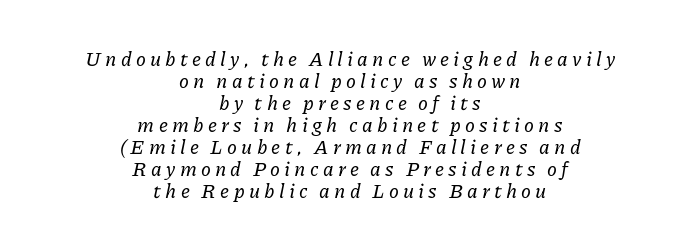
Q: Is the text italic (slanted)? A: Yes, it leans right by about 11 degrees.
Q: Is the text underlined? A: No.
Q: How is the paragraph aligned? A: Centered.
Q: Is the spacing between letters normal or unusually wide? A: Unusually wide.
Q: Is the spacing between lines tight, normal or loose? A: Tight.
